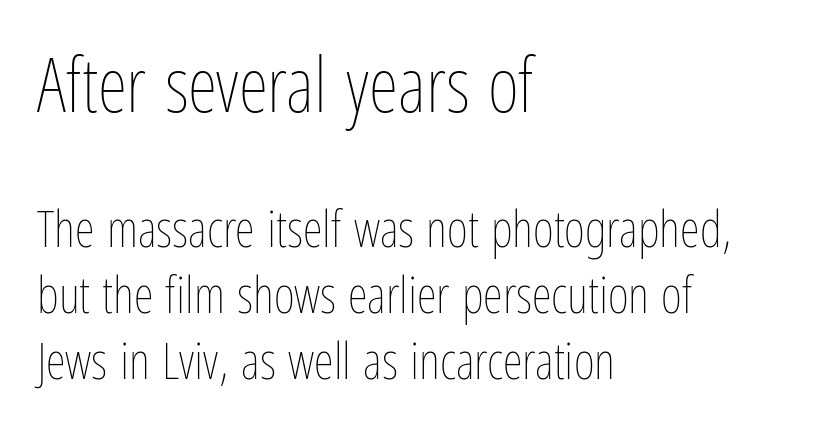
Q: Is the text bold? A: No.
Q: Is the text italic (slanted)? A: No, it is upright.
Q: Is the text underlined? A: No.
Q: How is the paragraph aligned? A: Left-aligned.
Q: Is the spacing between letters normal or unusually wide? A: Normal.
Q: Is the spacing between lines tight, normal or loose? A: Normal.
Q: Which block of text is set in a larger size, the first (top) or the second (bottom)? A: The first (top) one.
Q: Width (condensed, normal, or wide)? A: Condensed.
Q: Stroke contrast? A: Low.
Q: x-height? A: Medium.
Q: Monospaced? A: No.
